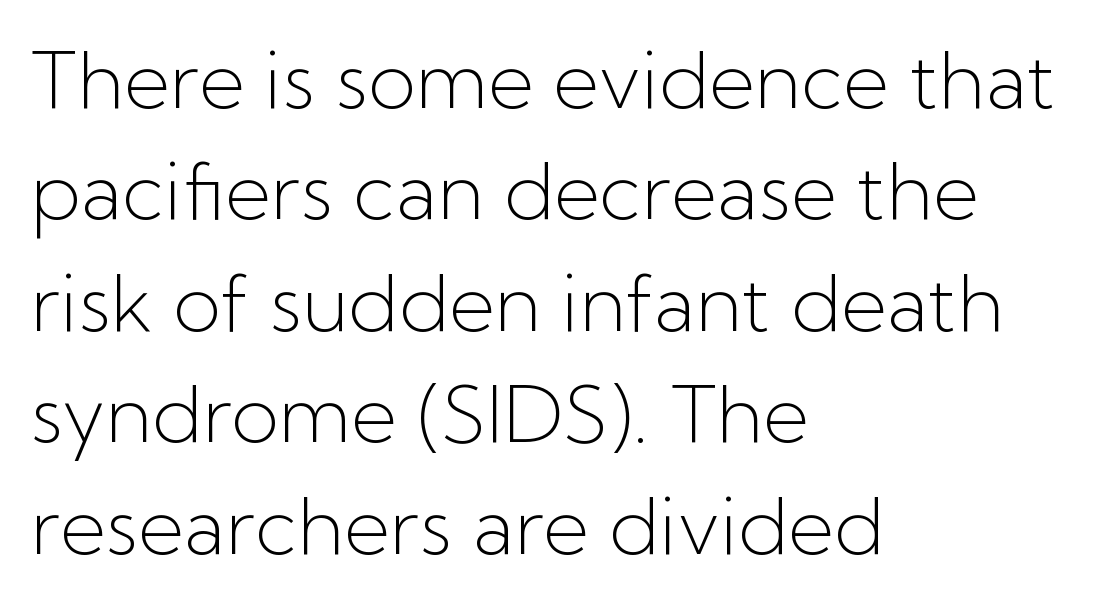
Spacing between characters is what you'd get straight out of the box. Just letters on the line, the space beneath them empty. Heft: none added — not bold. Regular leading.
